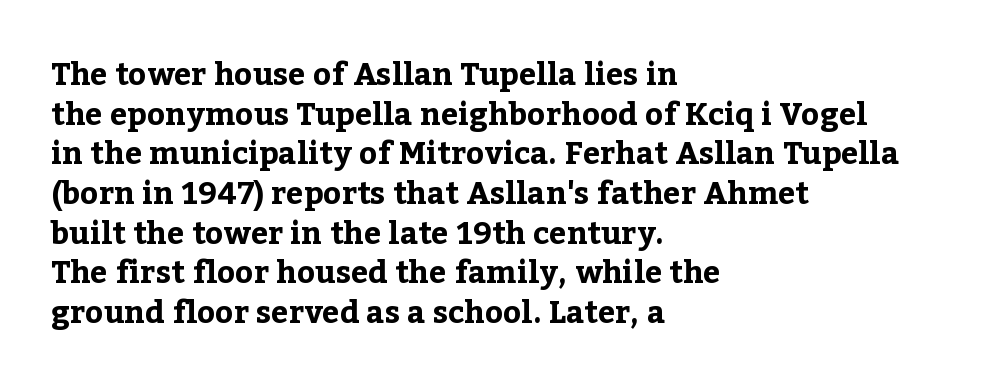
Ascenders rise straight up at ninety degrees. Horizontal bands of white between lines are of average thickness. The line texture is even and compact thanks to regular tracking. A bare baseline throughout the passage. The compositor pushed each line to the left boundary.
